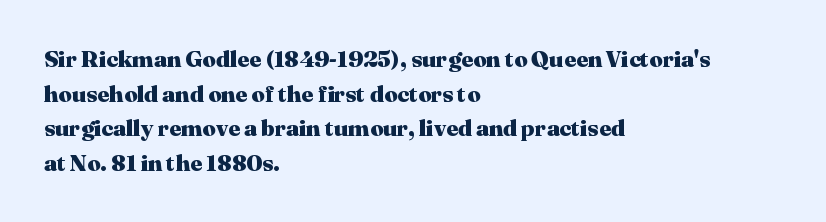
Q: Is the text bold? A: Yes.
Q: Is the text italic (slanted)? A: No, it is upright.
Q: Is the text underlined? A: No.
Q: How is the paragraph aligned? A: Left-aligned.
Q: Is the spacing between letters normal or unusually wide? A: Normal.
Q: Is the spacing between lines tight, normal or loose? A: Normal.
